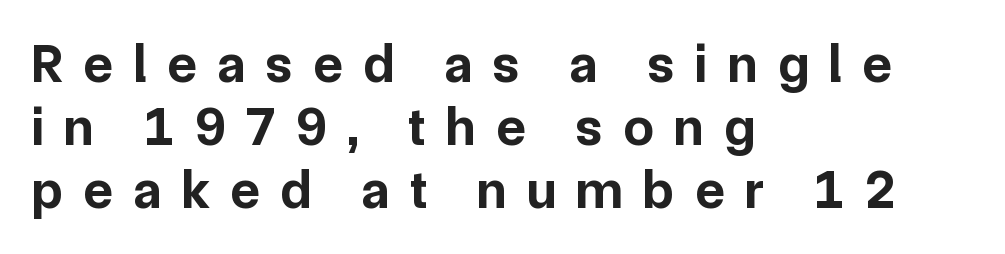
The image shows 54 px bold sans-serif type, upright; set left-aligned, line spacing 1.17x, unusually wide letter spacing (+0.38 em), not underlined; low stroke contrast and a medium x-height.
